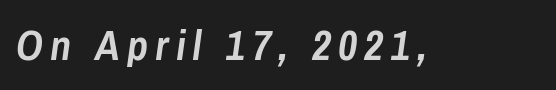
The image shows 42 px semibold, condensed type, italic (leaning right); set not underlined; low stroke contrast and a medium x-height.
